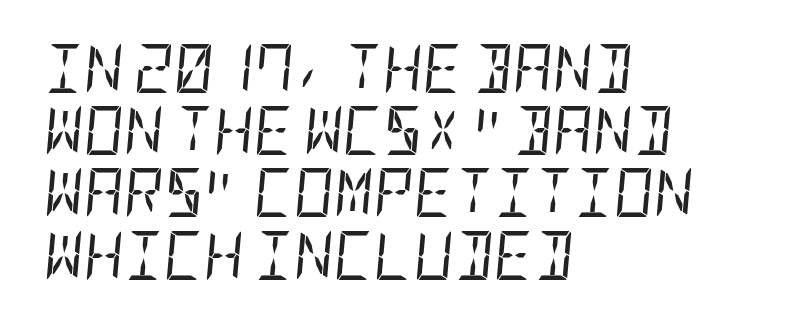
Casual observation: everything's shoved over to the left. The space directly below the letters is spotless. Summary of vertical rhythm: regular, with standard interline spacing. The font is comparable to plain body text, perhaps lighter. The letterforms sit shoulder to shoulder at normal distance. This is oblique type, the kind used for emphasis or titles.
